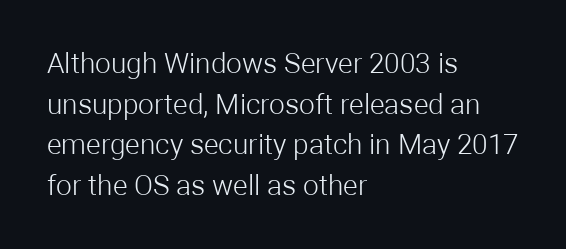
The image shows 28 px light sans-serif type, upright; set left-aligned, normal line spacing (1.45x), normal letter spacing, not underlined; low stroke contrast and a medium x-height.
